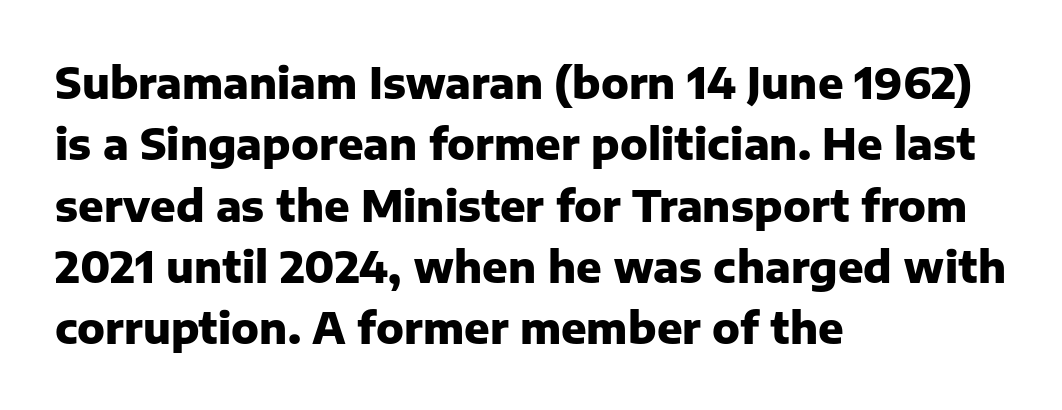
{"serif": "no", "italic": "no", "bold": "yes", "weight": "heavy", "width": "normal", "stroke_contrast": "low", "x_height": "medium", "monospaced": "no", "underline": "no", "align": "left", "line_spacing": "normal", "line_spacing_ratio": 1.46, "letter_spacing": "normal", "letter_spacing_em": 0.0, "glyph_px": 42}
